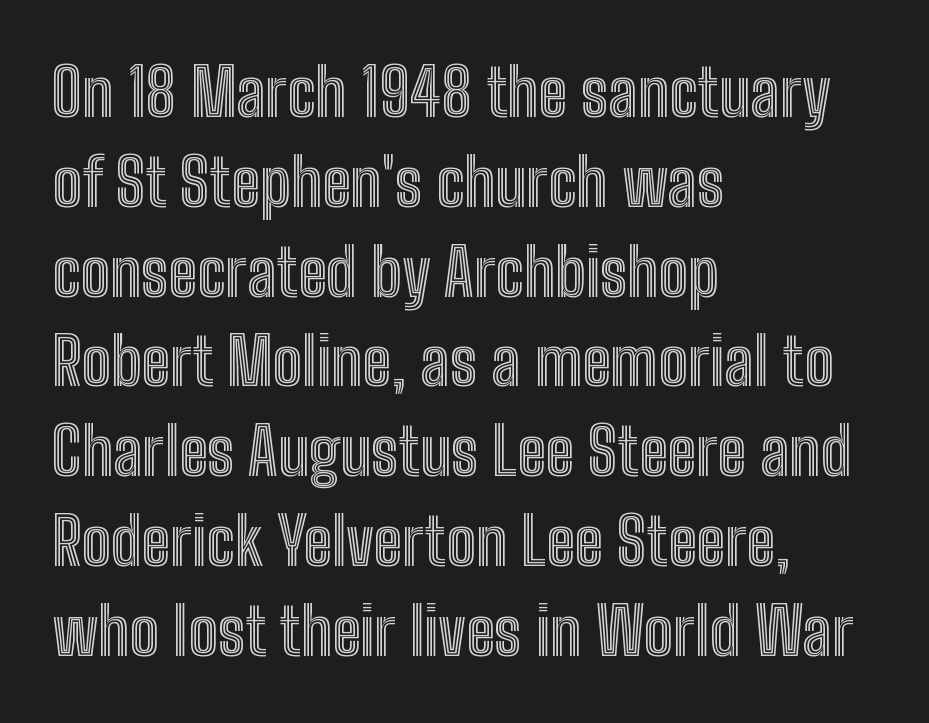
The image shows 66 px condensed type, upright; set left-aligned, normal line spacing (1.36x), normal letter spacing, not underlined; a medium x-height.
